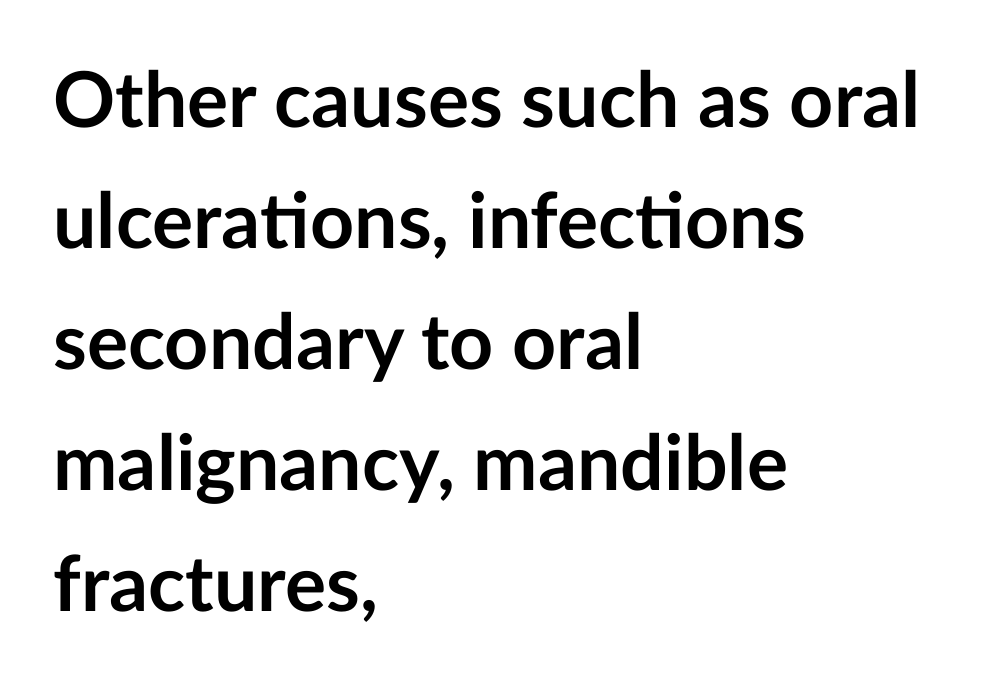
Plain, unruled lines of type. The typesetting leans heavy: a genuine bold. Is the letter spacing exaggerated? No — it looks like the ordinary default. Alignment: flush left.
